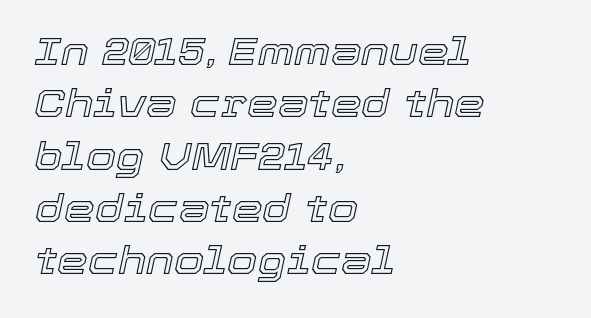
You can tell it's italic because the verticals aren't actually vertical. Think of a printed novel: that variable character pitch is what you see here. The gaps between neighbouring characters are ordinary and unremarkable. Normally led — the rows are evenly, conventionally spaced.
